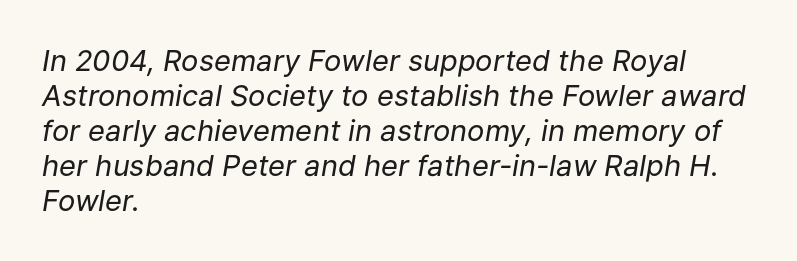
The image shows 29 px regular-weight type, italic (leaning right); set left-aligned, line spacing 1.21x, normal letter spacing, not underlined; low stroke contrast and a medium x-height.
